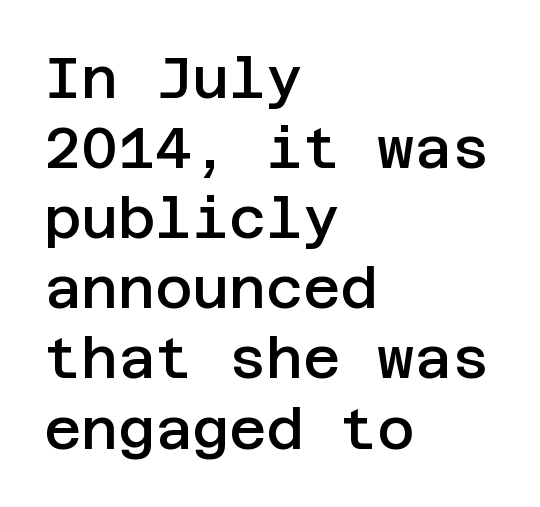
Compared with typical body copy, the letter spacing here is the same. To sum up the face: it is a sans, with no serifs. Rule under the text: the space is simply empty. Stems and bowls a touch heavier than normal — semibold.
